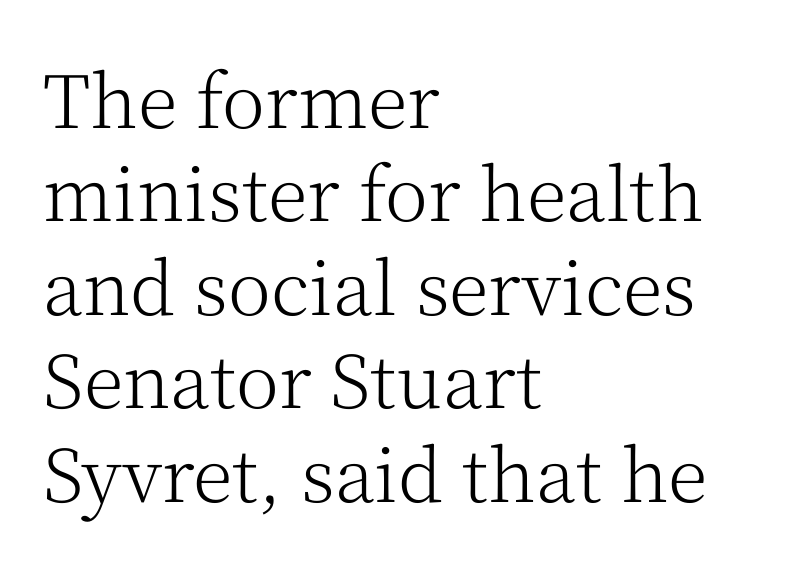
{"serif": "yes", "italic": "no", "bold": "no", "weight": "light", "width": "normal", "stroke_contrast": "medium", "x_height": "medium", "monospaced": "no", "underline": "no", "align": "left", "line_spacing": "normal", "line_spacing_ratio": 1.28, "letter_spacing": "normal", "letter_spacing_em": 0.0, "glyph_px": 73}
